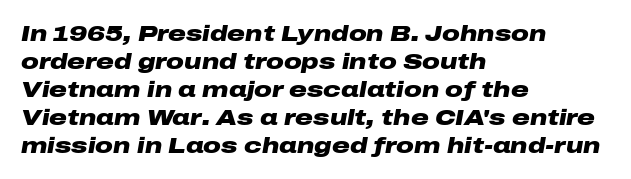
Q: Is the text bold? A: Yes.
Q: Is the text italic (slanted)? A: Yes, it leans right by about 10 degrees.
Q: Is the text underlined? A: No.
Q: How is the paragraph aligned? A: Left-aligned.
Q: Is the spacing between letters normal or unusually wide? A: Normal.
Q: Is the spacing between lines tight, normal or loose? A: Normal.
